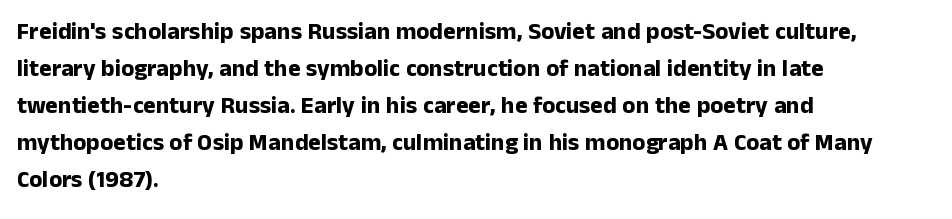
{"italic": "no", "bold": "yes", "underline": "no", "align": "left", "line_spacing": "normal", "line_spacing_ratio": 1.54, "letter_spacing": "normal", "letter_spacing_em": 0.0, "glyph_px": 24}
